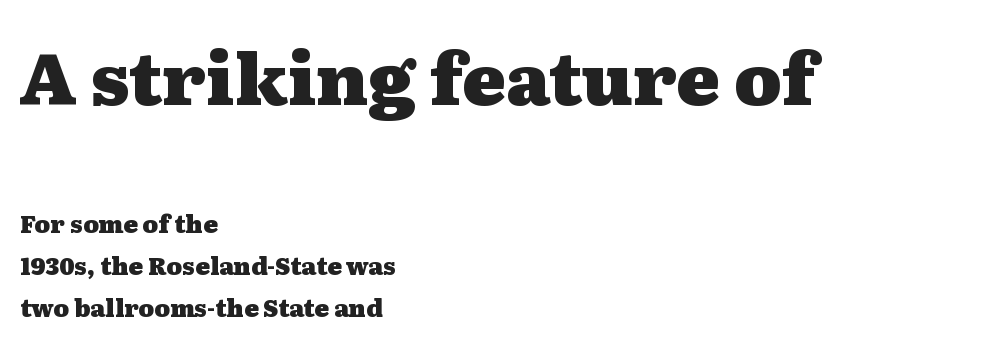
The image shows 72 px heavy, wide serif type, upright; set left-aligned, line spacing 1.75x, normal letter spacing, not underlined; the first (top) block is 3.0x larger; medium stroke contrast and a medium x-height.
